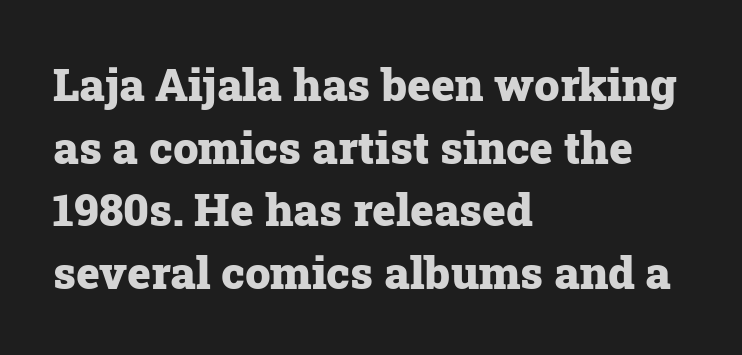
{"serif": "yes", "italic": "no", "bold": "yes", "weight": "heavy", "width": "normal", "stroke_contrast": "low", "x_height": "medium", "monospaced": "no", "underline": "no", "align": "left", "line_spacing": "normal", "line_spacing_ratio": 1.39, "letter_spacing": "normal", "letter_spacing_em": 0.0, "glyph_px": 45}
